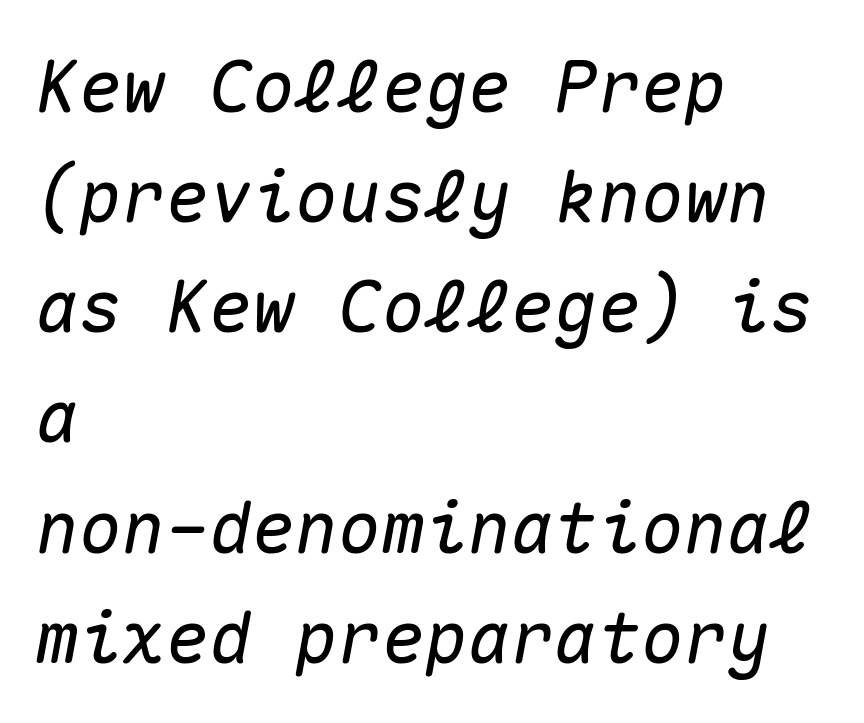
Each new line begins a customary step beneath the previous one. The passage shown is not underscored anywhere. The font's italic variant was chosen for this text. Here the designer chose a console-style face with uniform glyph widths. The lines in this sample share a left origin and differ only in where they stop.
